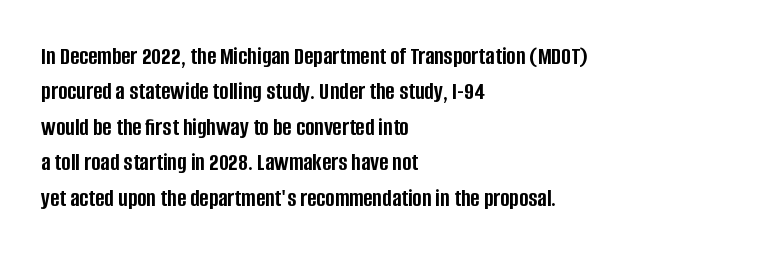
The strokes are fattened all the way to bold. Does the copy run flush right? No — it runs flush left. The face used here is rendered with its standard letterfit. Does the leading feel generous? No, just average. The typography opts for an upright posture over an oblique one.
